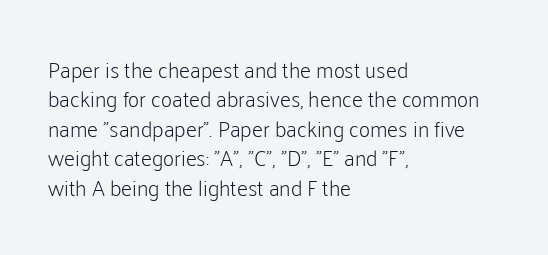
{"italic": "no", "bold": "no", "underline": "no", "align": "left", "line_spacing": "normal", "line_spacing_ratio": 1.34, "letter_spacing": "normal", "letter_spacing_em": 0.0, "glyph_px": 22}
